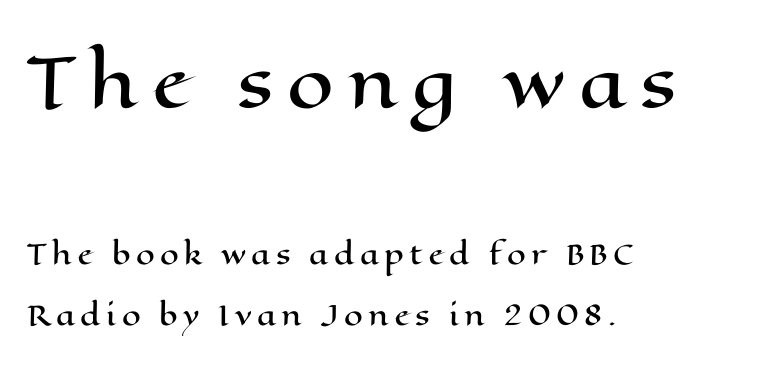
Q: Is the text italic (slanted)? A: No, it is upright.
Q: Is the text underlined? A: No.
Q: How is the paragraph aligned? A: Left-aligned.
Q: Is the spacing between letters normal or unusually wide? A: Unusually wide.
Q: Is the spacing between lines tight, normal or loose? A: Loose.
Q: Which block of text is set in a larger size, the first (top) or the second (bottom)? A: The first (top) one.
Q: Width (condensed, normal, or wide)? A: Wide.
Q: Stroke contrast? A: High.
Q: x-height? A: Medium.
Q: Monospaced? A: No.
